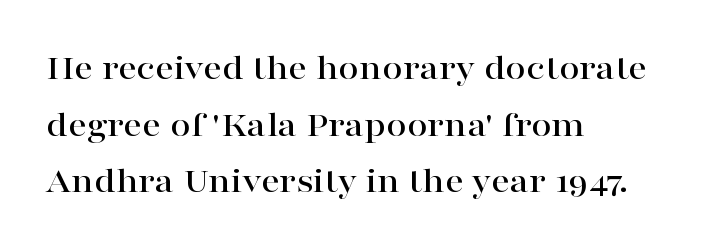
The strip under each line holds only bare page. It's the straight-up-and-down kind of type. The line-height multiplier appears to be the usual default. Reading down the block, your eye returns to a fixed left position each line.
